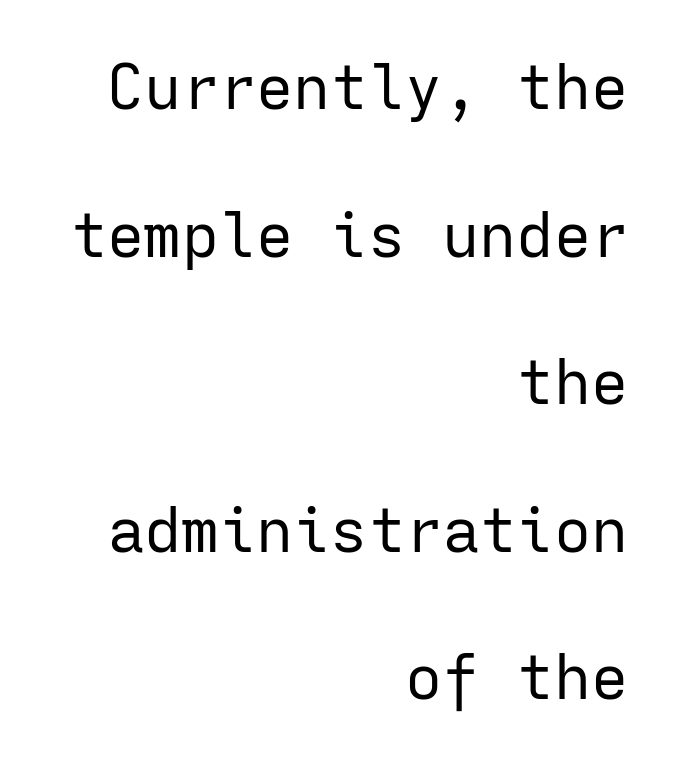
{"serif": "no", "italic": "no", "bold": "no", "weight": "regular", "width": "normal", "stroke_contrast": "low", "x_height": "medium", "monospaced": "yes", "underline": "no", "align": "right", "line_spacing": "loose", "line_spacing_ratio": 2.38, "letter_spacing": "normal", "letter_spacing_em": 0.0, "glyph_px": 62}
